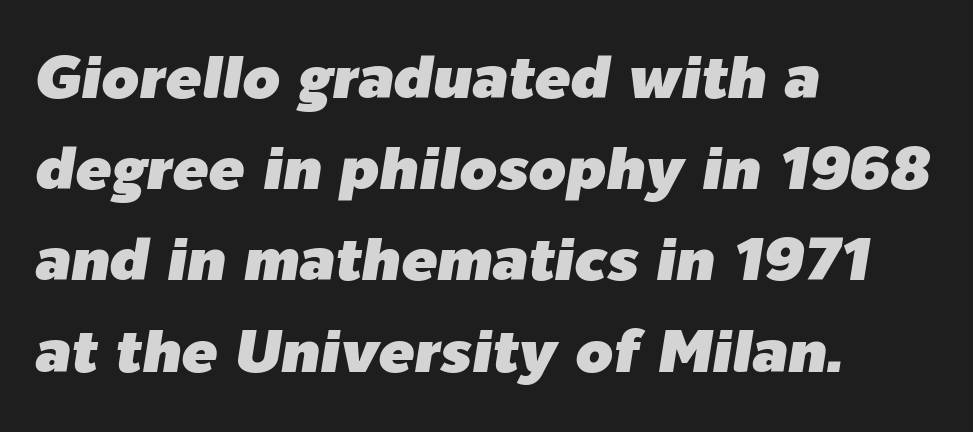
{"italic": "yes", "lean": "right", "slant_degrees": 9, "width": "normal", "stroke_contrast": "low", "x_height": "medium", "monospaced": "no", "underline": "no", "align": "left", "line_spacing": "normal", "line_spacing_ratio": 1.52, "letter_spacing": "normal", "letter_spacing_em": 0.0, "glyph_px": 60}
